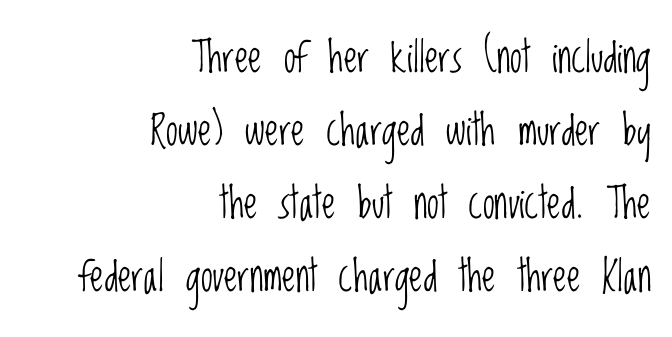
The image shows 43 px light, condensed sans-serif type, upright; set right-aligned, normal line spacing (1.7x), normal letter spacing, not underlined; low stroke contrast and a large x-height.
